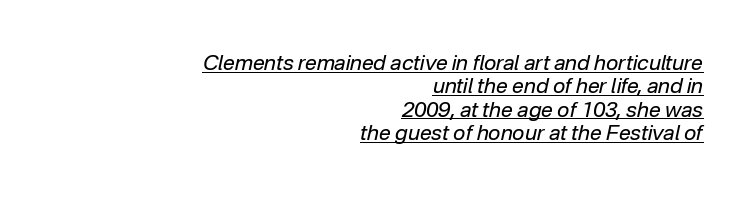
Tracking here is standard; glyphs follow each other at the usual distance. Yep, that's italic — everything's leaning. The paragraph has a hard right edge and a soft left edge. In terms of leading, this rendering errs on the cramped side.
